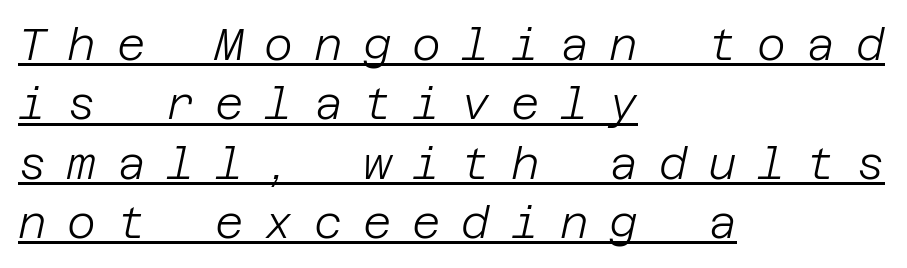
The image shows 44 px light type, italic (leaning right); set left-aligned, normal line spacing (1.35x), unusually wide letter spacing (+0.47 em), underlined; low stroke contrast and a large x-height.
